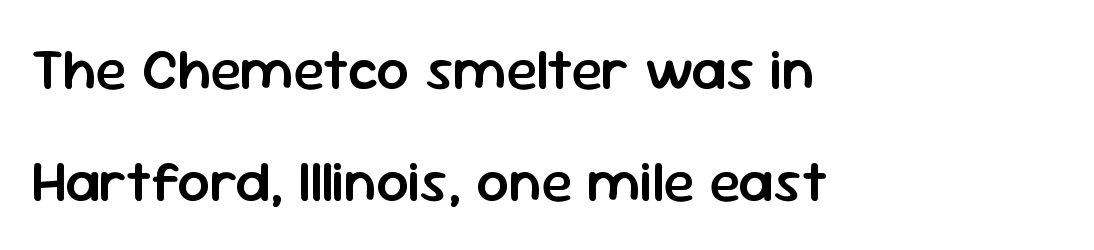
Upright lettering throughout. Line spacing here is loose. Line starts are locked; line ends wander. Looks like regular typesetting: each glyph gets only the width it needs. Type style note: lacks serifs. Typesetter's note: demi weight, one step under bold.
